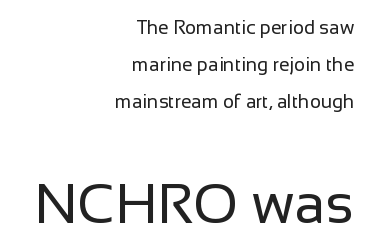
The image shows 56 px regular-weight sans-serif type, upright; set right-aligned, loose line spacing (1.95x), normal letter spacing, not underlined; the second (bottom) block is 2.95x larger; low stroke contrast and a medium x-height.
